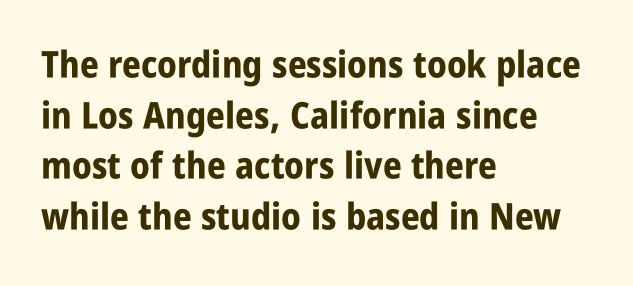
The image shows 37 px bold, condensed sans-serif type, upright; set left-aligned, normal line spacing (1.37x), normal letter spacing, not underlined; low stroke contrast and a large x-height.
